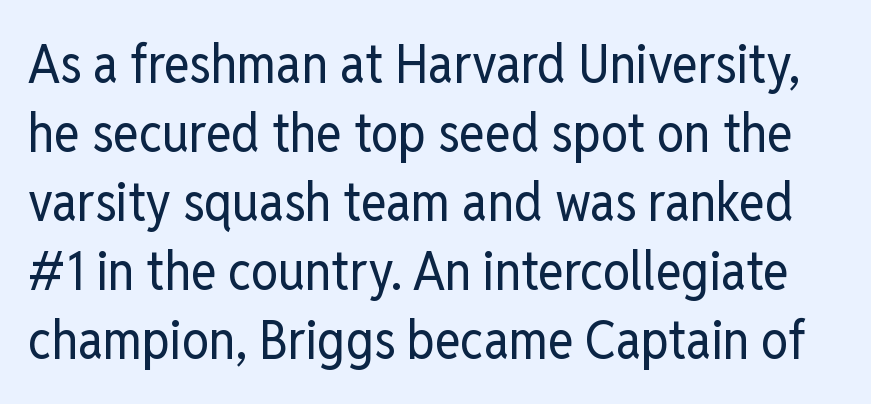
Q: Is the text bold? A: No.
Q: Is the text italic (slanted)? A: No, it is upright.
Q: Is the typeface a serif or a sans-serif typeface? A: Sans-serif.
Q: Is the text underlined? A: No.
Q: Is the spacing between letters normal or unusually wide? A: Normal.
Q: Is the spacing between lines tight, normal or loose? A: Normal.
Q: Width (condensed, normal, or wide)? A: Condensed.
Q: Stroke contrast? A: Low.
Q: x-height? A: Medium.
Q: Monospaced? A: No.
